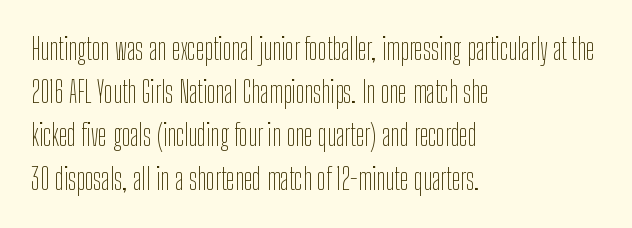
This rendering employs a face without finishing strokes, i.e., a sans-serif. The area under the type is left untouched. The designer left line spacing at the default. Horizontally, the lines are justified to the leading edge only.
